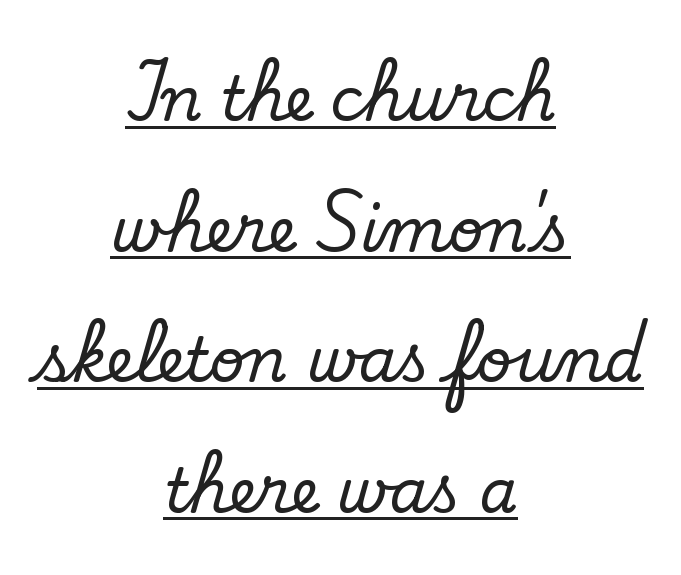
Q: Is the text italic (slanted)? A: Yes.
Q: Is the typeface a serif or a sans-serif typeface? A: Serif.
Q: Is the text underlined? A: Yes.
Q: How is the paragraph aligned? A: Centered.
Q: Is the spacing between letters normal or unusually wide? A: Normal.
Q: Is the spacing between lines tight, normal or loose? A: Loose.
Q: Width (condensed, normal, or wide)? A: Normal.
Q: Stroke contrast? A: Low.
Q: x-height? A: Small.
Q: Monospaced? A: No.
